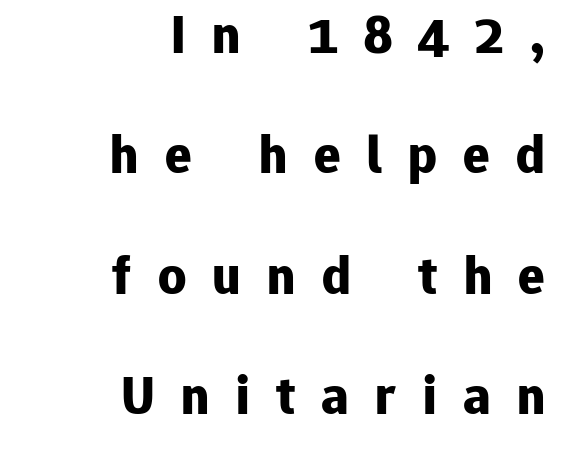
Q: Is the text bold? A: Yes.
Q: Is the text italic (slanted)? A: No, it is upright.
Q: Is the typeface a serif or a sans-serif typeface? A: Sans-serif.
Q: Is the text underlined? A: No.
Q: How is the paragraph aligned? A: Right-aligned.
Q: Is the spacing between letters normal or unusually wide? A: Unusually wide.
Q: Is the spacing between lines tight, normal or loose? A: Loose.
Q: Width (condensed, normal, or wide)? A: Normal.
Q: Stroke contrast? A: Low.
Q: x-height? A: Medium.
Q: Monospaced? A: No.
